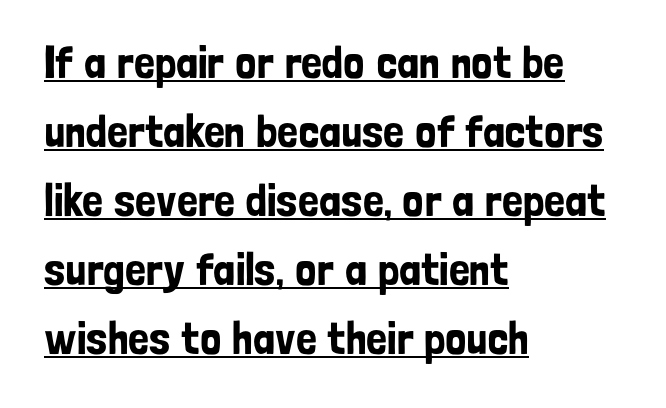
{"serif": "no", "italic": "no", "width": "condensed", "stroke_contrast": "low", "x_height": "medium", "monospaced": "no", "underline": "yes", "align": "left", "line_spacing": "normal", "line_spacing_ratio": 1.5, "letter_spacing": "normal", "letter_spacing_em": 0.0, "glyph_px": 46}
